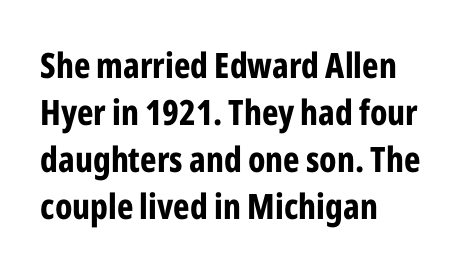
Q: Is the text bold? A: Yes.
Q: Is the text italic (slanted)? A: No, it is upright.
Q: Is the typeface a serif or a sans-serif typeface? A: Sans-serif.
Q: Is the text underlined? A: No.
Q: How is the paragraph aligned? A: Left-aligned.
Q: Is the spacing between letters normal or unusually wide? A: Normal.
Q: Is the spacing between lines tight, normal or loose? A: Normal.
Q: Width (condensed, normal, or wide)? A: Condensed.
Q: Stroke contrast? A: Low.
Q: x-height? A: Medium.
Q: Monospaced? A: No.
